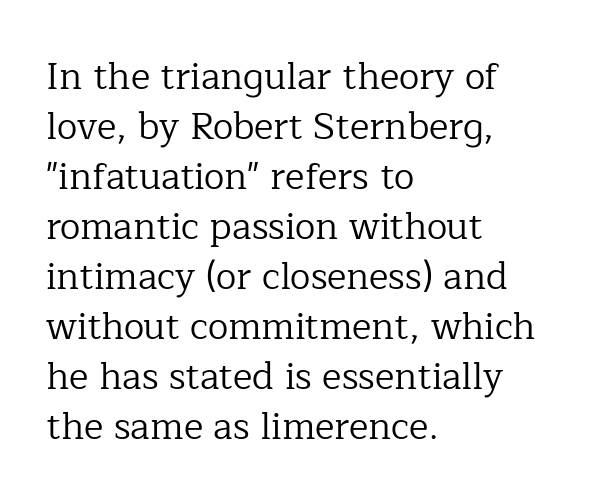
{"serif": "yes", "italic": "no", "bold": "no", "weight": "regular", "width": "normal", "stroke_contrast": "low", "x_height": "medium", "monospaced": "no", "underline": "no", "align": "left", "line_spacing": "normal", "line_spacing_ratio": 1.35, "letter_spacing": "normal", "letter_spacing_em": 0.0, "glyph_px": 37}
